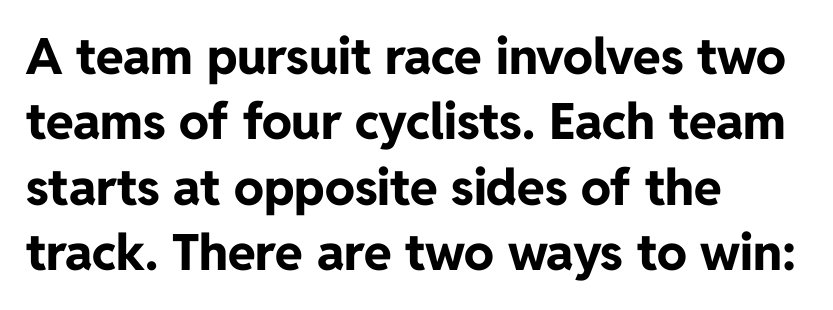
The image shows 50 px bold sans-serif type, upright; set left-aligned, normal line spacing (1.31x), normal letter spacing, not underlined; low stroke contrast and a medium x-height.
